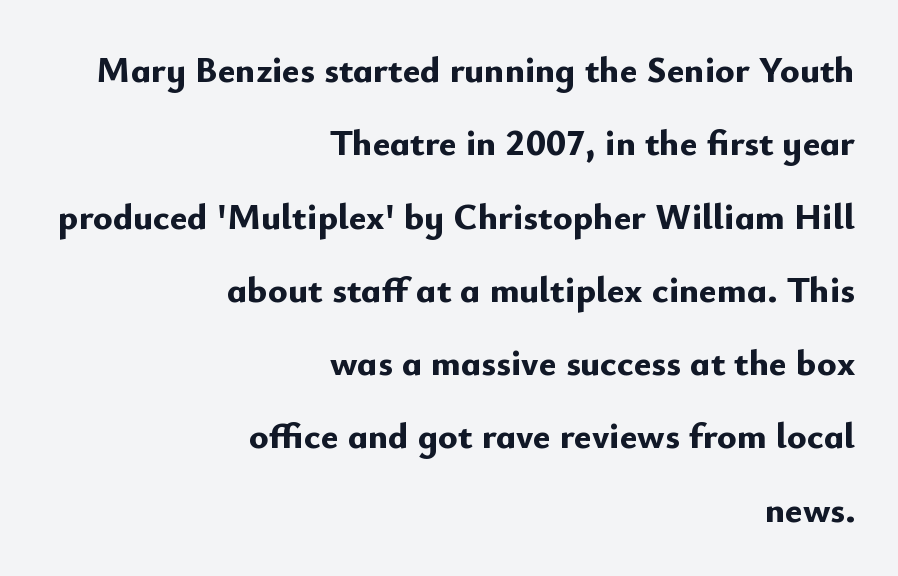
The image shows 37 px bold sans-serif type, upright; set right-aligned, loose line spacing (1.98x), normal letter spacing, not underlined; low stroke contrast and a small x-height.
